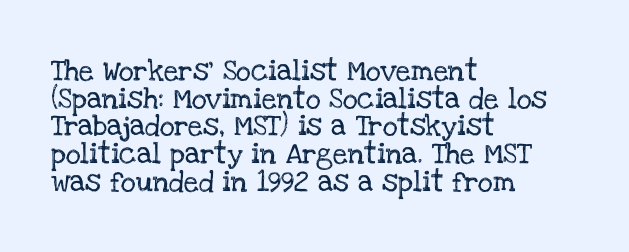
{"italic": "no", "underline": "no", "align": "left", "line_spacing": "normal", "line_spacing_ratio": 1.32, "letter_spacing": "normal", "letter_spacing_em": 0.0, "glyph_px": 21}
